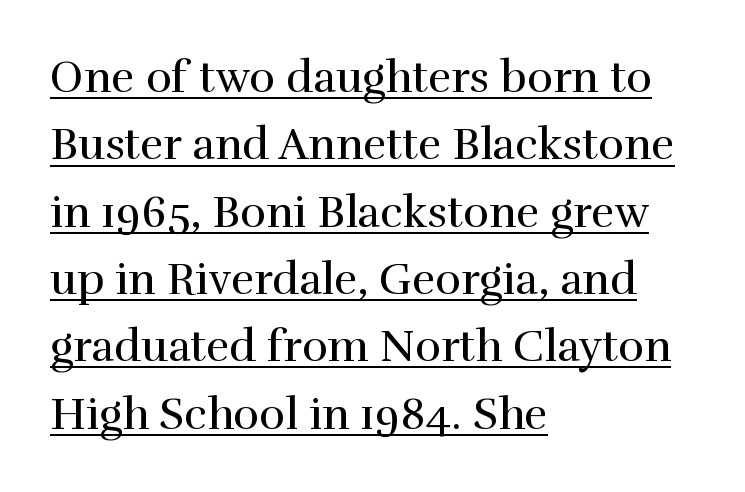
Q: Is the text bold? A: No.
Q: Is the text italic (slanted)? A: No, it is upright.
Q: Is the typeface a serif or a sans-serif typeface? A: Serif.
Q: Is the text underlined? A: Yes.
Q: How is the paragraph aligned? A: Left-aligned.
Q: Is the spacing between letters normal or unusually wide? A: Normal.
Q: Is the spacing between lines tight, normal or loose? A: Normal.
Q: Width (condensed, normal, or wide)? A: Normal.
Q: x-height? A: Medium.
Q: Monospaced? A: No.
